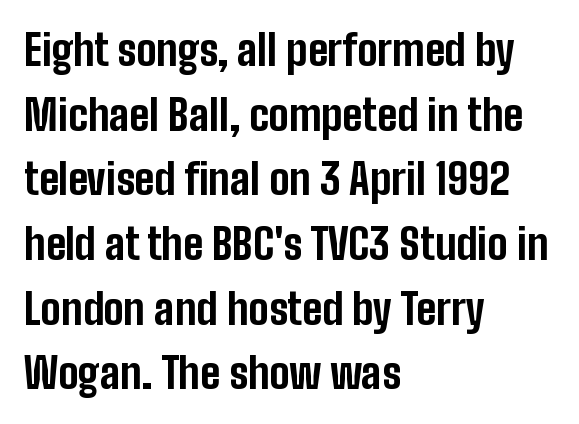
{"serif": "no", "italic": "no", "bold": "yes", "weight": "bold", "width": "condensed", "stroke_contrast": "low", "x_height": "medium", "monospaced": "no", "underline": "no", "align": "left", "line_spacing": "normal", "line_spacing_ratio": 1.54, "letter_spacing": "normal", "letter_spacing_em": 0.0, "glyph_px": 42}
